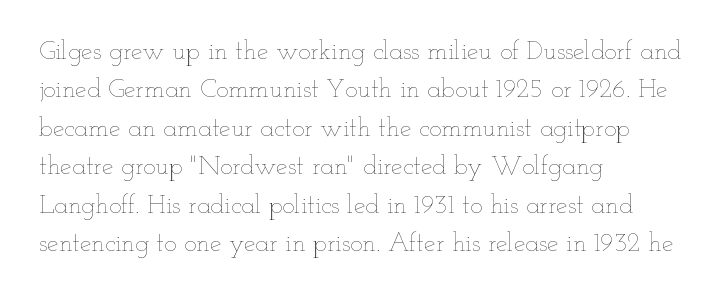
Q: Is the text bold? A: No.
Q: Is the text italic (slanted)? A: No, it is upright.
Q: Is the text underlined? A: No.
Q: How is the paragraph aligned? A: Left-aligned.
Q: Is the spacing between letters normal or unusually wide? A: Normal.
Q: Is the spacing between lines tight, normal or loose? A: Normal.
